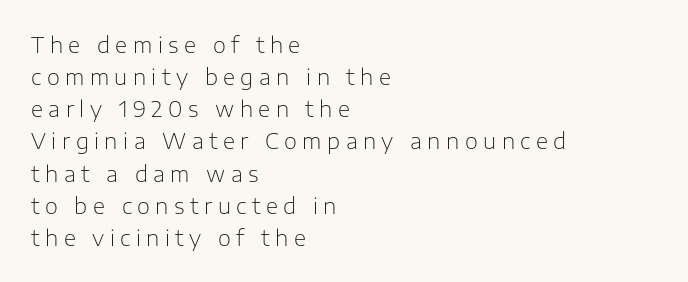
{"italic": "no", "bold": "no", "underline": "no", "align": "left", "line_spacing": "normal", "line_spacing_ratio": 1.53, "letter_spacing": "wide", "letter_spacing_em": 0.26, "glyph_px": 21}
